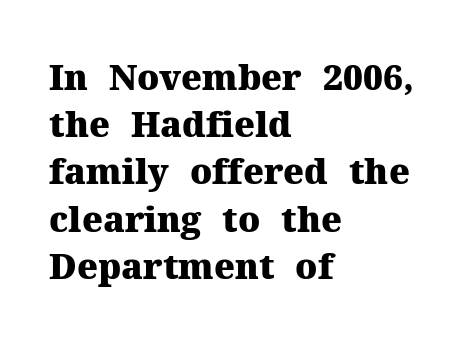
Q: Is the text bold? A: Yes.
Q: Is the text italic (slanted)? A: No, it is upright.
Q: Is the typeface a serif or a sans-serif typeface? A: Serif.
Q: Is the text underlined? A: No.
Q: How is the paragraph aligned? A: Left-aligned.
Q: Is the spacing between letters normal or unusually wide? A: Normal.
Q: Is the spacing between lines tight, normal or loose? A: Normal.
Q: Width (condensed, normal, or wide)? A: Normal.
Q: Stroke contrast? A: Medium.
Q: x-height? A: Medium.
Q: Monospaced? A: No.
